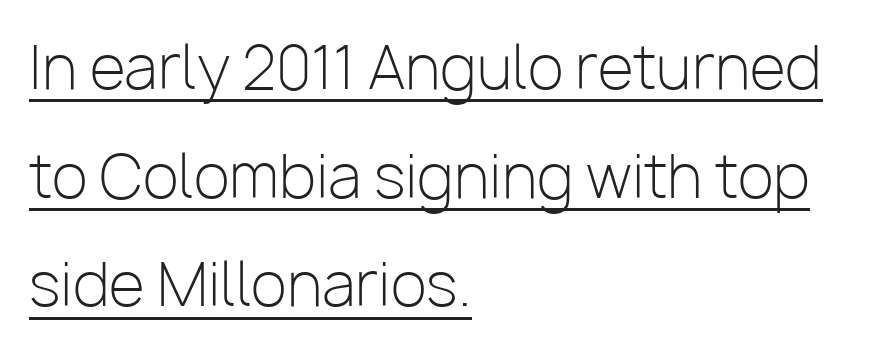
The image shows 59 px light sans-serif type, upright; set left-aligned, line spacing 1.84x, normal letter spacing, underlined; low stroke contrast and a medium x-height.
